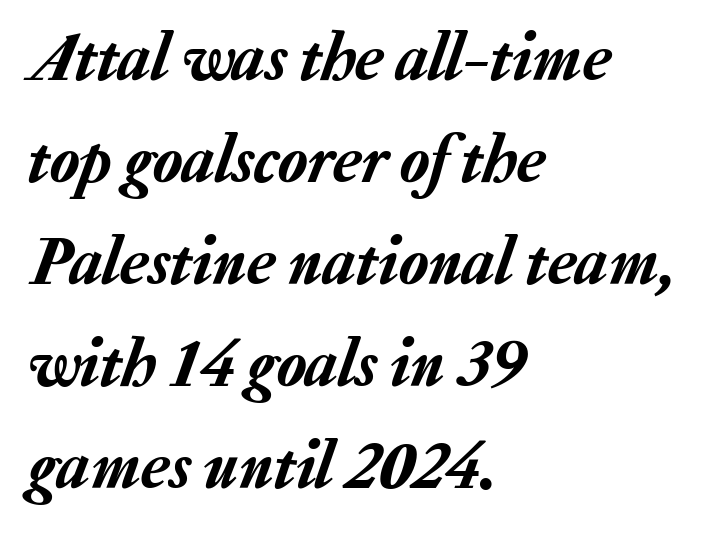
{"italic": "yes", "lean": "right", "slant_degrees": 20, "width": "normal", "stroke_contrast": "low", "x_height": "medium", "monospaced": "no", "underline": "no", "align": "left", "line_spacing": "normal", "line_spacing_ratio": 1.5, "letter_spacing": "normal", "letter_spacing_em": 0.0, "glyph_px": 68}
